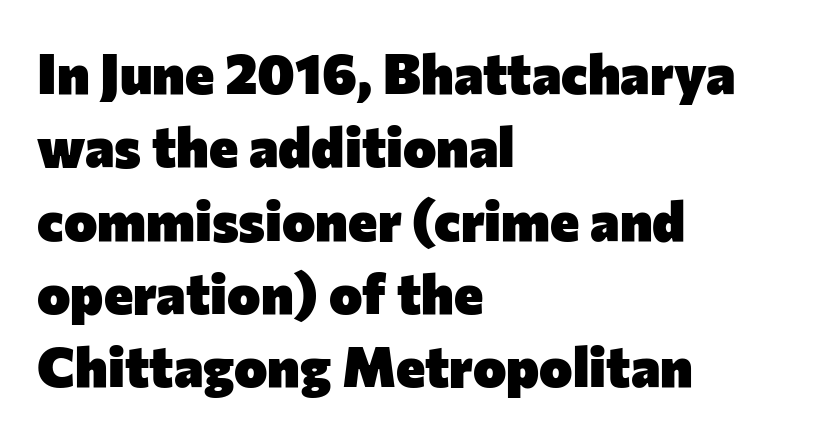
The image shows 56 px heavy sans-serif type, upright; set left-aligned, normal line spacing (1.31x), normal letter spacing, not underlined; low stroke contrast and a medium x-height.
